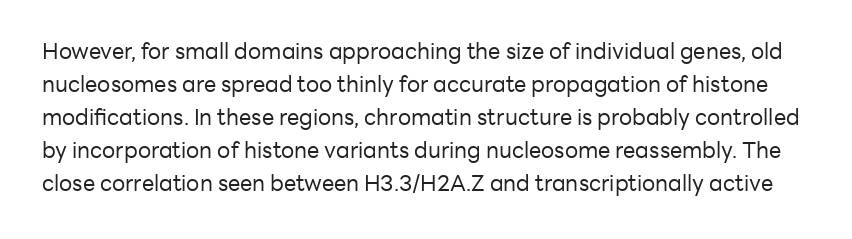
Q: Is the text bold? A: No.
Q: Is the text italic (slanted)? A: No, it is upright.
Q: Is the text underlined? A: No.
Q: Is the spacing between letters normal or unusually wide? A: Normal.
Q: Is the spacing between lines tight, normal or loose? A: Normal.
